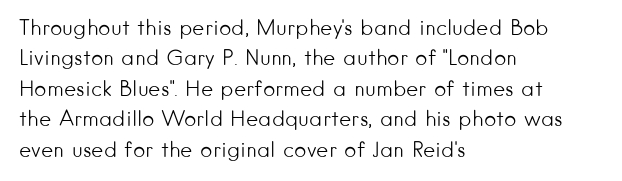
{"italic": "no", "bold": "no", "underline": "no", "align": "left", "line_spacing": "normal", "line_spacing_ratio": 1.45, "letter_spacing": "normal", "letter_spacing_em": 0.0, "glyph_px": 21}
